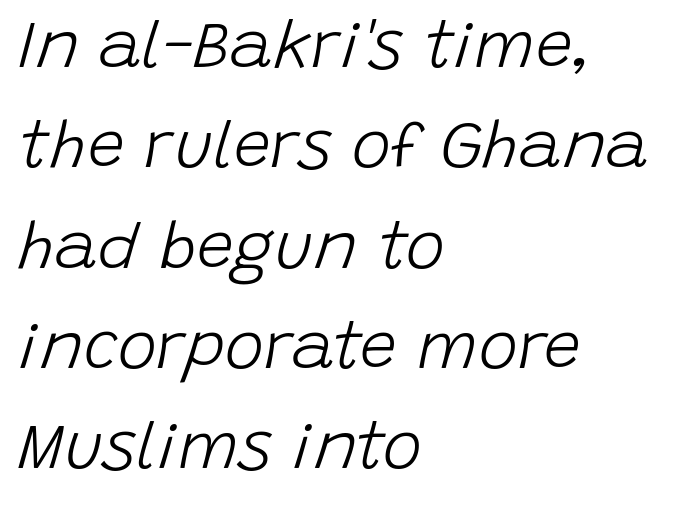
The rendering keeps characters at their native spacing. The lines are quadded left. Weight: in the light-to-regular range. Is there much room between lines? A standard amount, neither cramped nor airy. Looking at the ascenders, they clearly lean.
